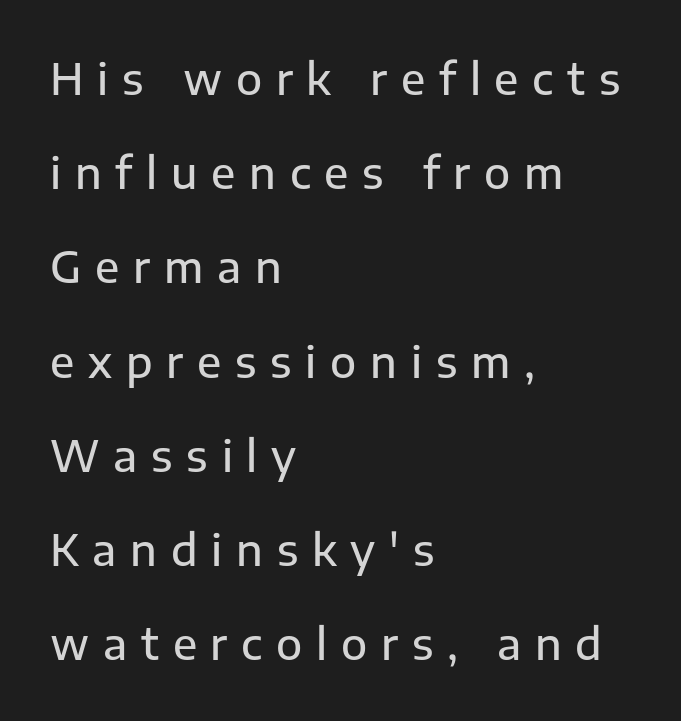
The image shows 43 px sans-serif type, upright; set left-aligned, loose line spacing (2.19x), unusually wide letter spacing (+0.32 em), not underlined; low stroke contrast and a medium x-height.
